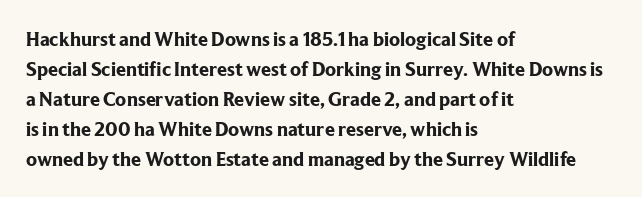
Alignment: flush left. Tall strokes in this sample are plumb rather than angled. Successive baselines arrive at the customary interval. The rendering uses a bold face; every stroke is thick and dark. The specimen omits any rule beneath the text block's lines. Short note: letters normally spaced.
